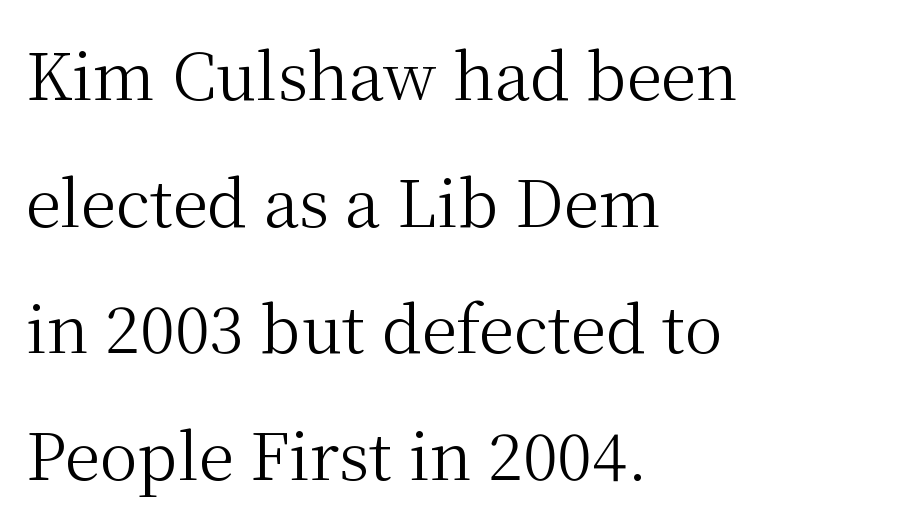
How would I describe the line gaps? Wide and relaxed. Unlike italic type, these characters show no tilt at all. Each letter keeps its own natural width here, so spacing adapts to shape. One-word summary of the alignment: left.
